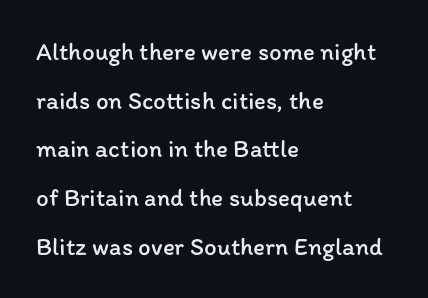
Q: Is the text bold? A: No.
Q: Is the text italic (slanted)? A: No, it is upright.
Q: Is the text underlined? A: No.
Q: How is the paragraph aligned? A: Left-aligned.
Q: Is the spacing between letters normal or unusually wide? A: Normal.
Q: Is the spacing between lines tight, normal or loose? A: Loose.
